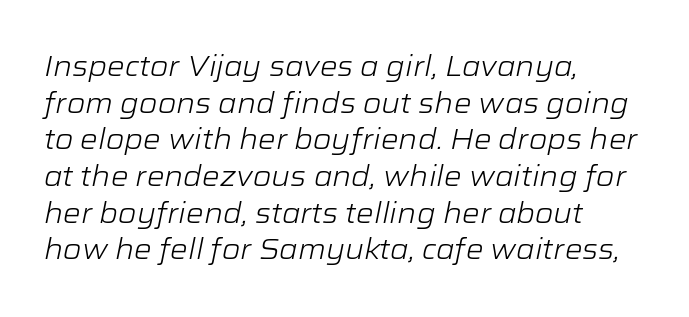
Q: Is the text bold? A: No.
Q: Is the text italic (slanted)? A: Yes, it leans right by about 12 degrees.
Q: Is the text underlined? A: No.
Q: How is the paragraph aligned? A: Left-aligned.
Q: Is the spacing between letters normal or unusually wide? A: Normal.
Q: Is the spacing between lines tight, normal or loose? A: Normal.
Q: Width (condensed, normal, or wide)? A: Wide.
Q: Stroke contrast? A: Low.
Q: x-height? A: Medium.
Q: Monospaced? A: No.
